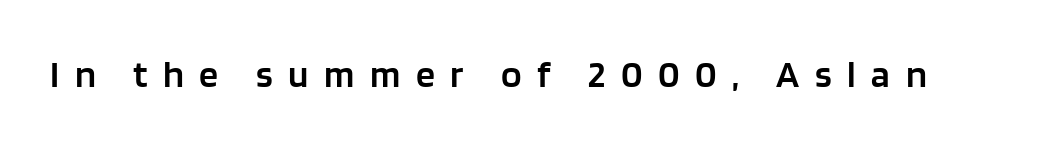
Q: Is the text bold? A: Semi-bold.
Q: Is the text italic (slanted)? A: No, it is upright.
Q: Is the typeface a serif or a sans-serif typeface? A: Sans-serif.
Q: Is the text underlined? A: No.
Q: Is the spacing between letters normal or unusually wide? A: Unusually wide.
Q: Width (condensed, normal, or wide)? A: Normal.
Q: Stroke contrast? A: Low.
Q: x-height? A: Large.
Q: Monospaced? A: No.
